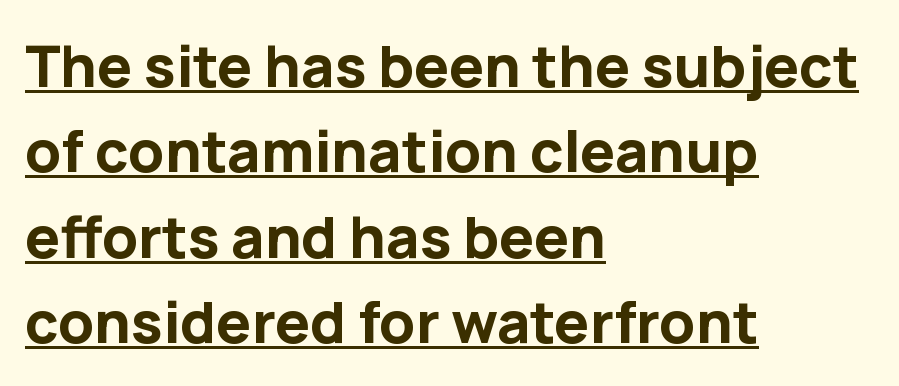
Do the letters lean? They stand straight. The compositor pushed each line to the left boundary. This sample carries an underscore along the baseline area. Font category for this specimen: sans-serif. Observe the ordinary spacing: letters are neighbours, not strangers. Chunky letters — that's bold for sure.
